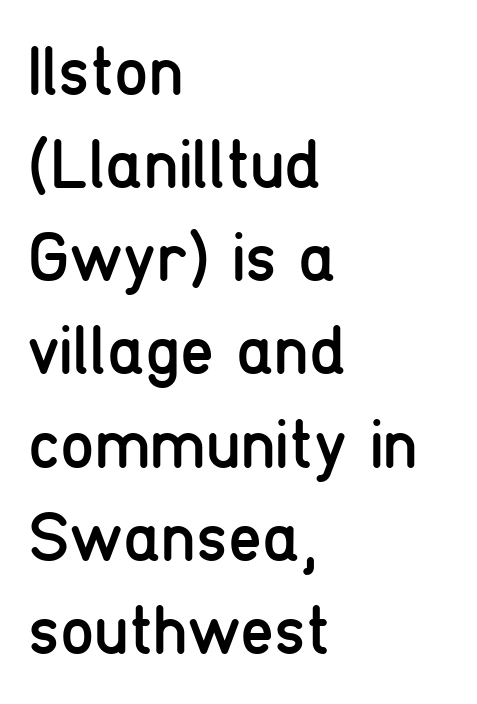
Q: Is the text bold? A: No.
Q: Is the text italic (slanted)? A: No, it is upright.
Q: Is the typeface a serif or a sans-serif typeface? A: Sans-serif.
Q: Is the text underlined? A: No.
Q: How is the paragraph aligned? A: Left-aligned.
Q: Is the spacing between letters normal or unusually wide? A: Normal.
Q: Is the spacing between lines tight, normal or loose? A: Normal.
Q: Width (condensed, normal, or wide)? A: Condensed.
Q: Stroke contrast? A: Low.
Q: x-height? A: Medium.
Q: Monospaced? A: No.
